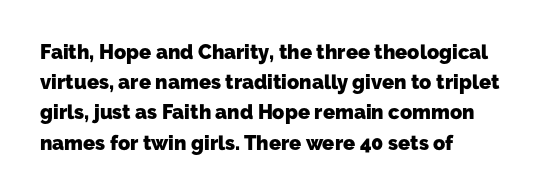
{"bold": "yes", "underline": "no", "align": "left", "line_spacing": "normal", "line_spacing_ratio": 1.51, "letter_spacing": "normal", "letter_spacing_em": 0.0, "glyph_px": 20}
